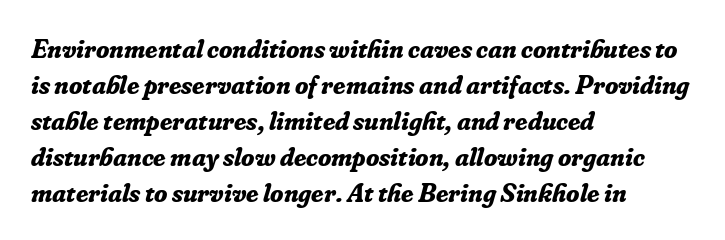
{"italic": "yes", "lean": "right", "slant_degrees": 16, "bold": "yes", "underline": "no", "align": "left", "line_spacing": "normal", "line_spacing_ratio": 1.33, "letter_spacing": "normal", "letter_spacing_em": 0.0, "glyph_px": 27}
